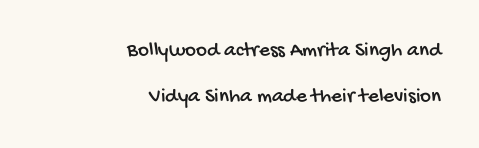
The image shows 21 px text type; set right-aligned, loose line spacing (2.19x), normal letter spacing, not underlined.
